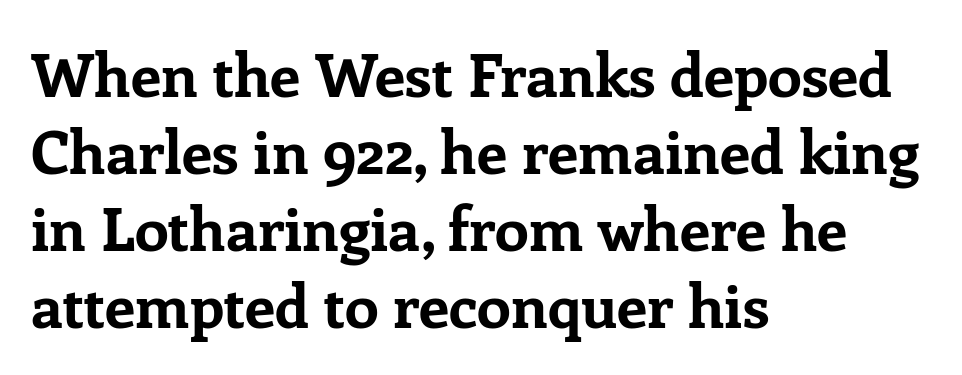
{"serif": "yes", "italic": "no", "bold": "yes", "weight": "bold", "width": "normal", "stroke_contrast": "low", "x_height": "medium", "monospaced": "no", "underline": "no", "align": "left", "line_spacing": "normal", "line_spacing_ratio": 1.26, "letter_spacing": "normal", "letter_spacing_em": 0.0, "glyph_px": 61}
